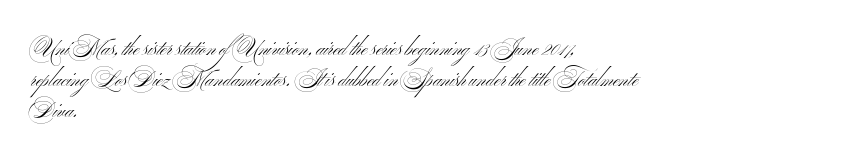
The image shows 21 px text type; set left-aligned, normal line spacing (1.47x), normal letter spacing, not underlined.
